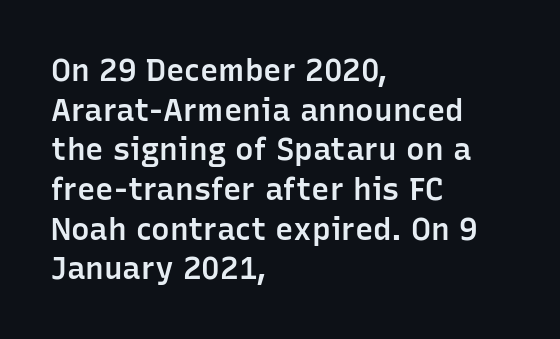
Q: Is the text bold? A: Semi-bold.
Q: Is the text italic (slanted)? A: No, it is upright.
Q: Is the typeface a serif or a sans-serif typeface? A: Sans-serif.
Q: Is the text underlined? A: No.
Q: How is the paragraph aligned? A: Left-aligned.
Q: Is the spacing between letters normal or unusually wide? A: Normal.
Q: Is the spacing between lines tight, normal or loose? A: Normal.
Q: Width (condensed, normal, or wide)? A: Normal.
Q: Stroke contrast? A: Low.
Q: x-height? A: Medium.
Q: Monospaced? A: No.
